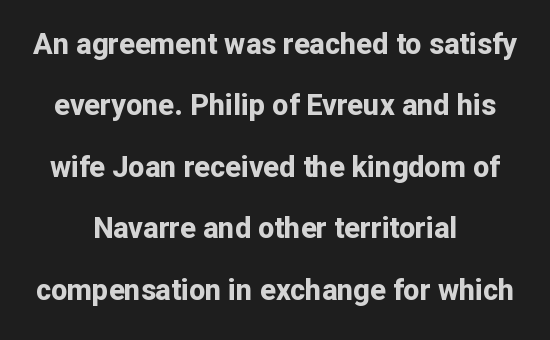
Q: Is the text bold? A: Yes.
Q: Is the text italic (slanted)? A: No, it is upright.
Q: Is the typeface a serif or a sans-serif typeface? A: Sans-serif.
Q: Is the text underlined? A: No.
Q: How is the paragraph aligned? A: Centered.
Q: Is the spacing between letters normal or unusually wide? A: Normal.
Q: Is the spacing between lines tight, normal or loose? A: Loose.
Q: Width (condensed, normal, or wide)? A: Normal.
Q: Stroke contrast? A: Low.
Q: x-height? A: Medium.
Q: Monospaced? A: No.
